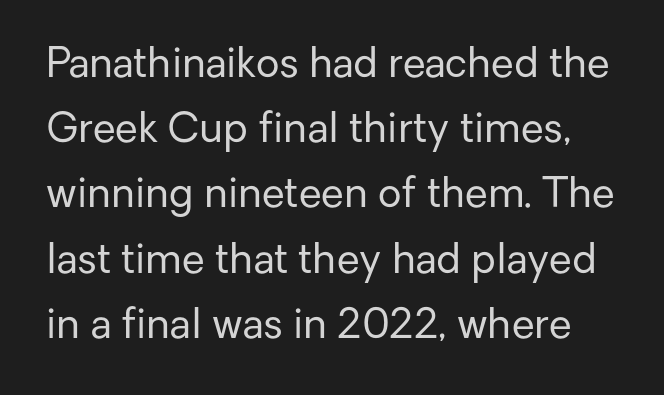
{"serif": "no", "italic": "no", "bold": "no", "weight": "regular", "width": "normal", "stroke_contrast": "low", "x_height": "medium", "monospaced": "no", "underline": "no", "line_spacing": "normal", "line_spacing_ratio": 1.59, "letter_spacing": "normal", "letter_spacing_em": 0.0, "glyph_px": 41}
